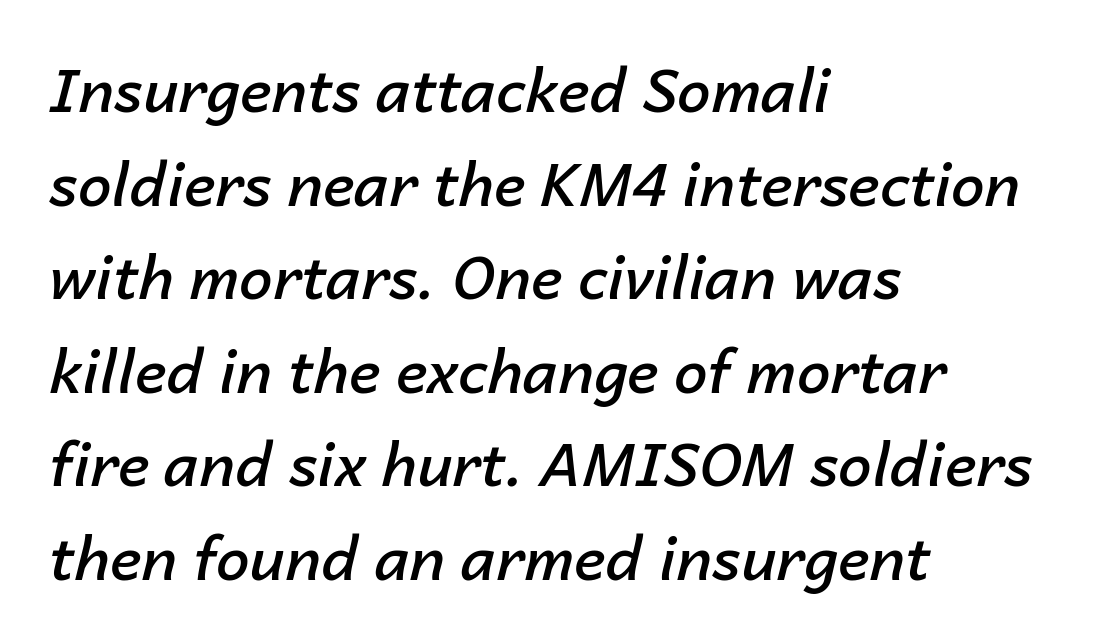
Q: Is the text bold? A: Semi-bold.
Q: Is the text italic (slanted)? A: Yes, it leans right by about 14 degrees.
Q: Is the text underlined? A: No.
Q: How is the paragraph aligned? A: Left-aligned.
Q: Is the spacing between letters normal or unusually wide? A: Normal.
Q: Is the spacing between lines tight, normal or loose? A: Normal.
Q: Width (condensed, normal, or wide)? A: Normal.
Q: Stroke contrast? A: Low.
Q: x-height? A: Medium.
Q: Monospaced? A: No.
